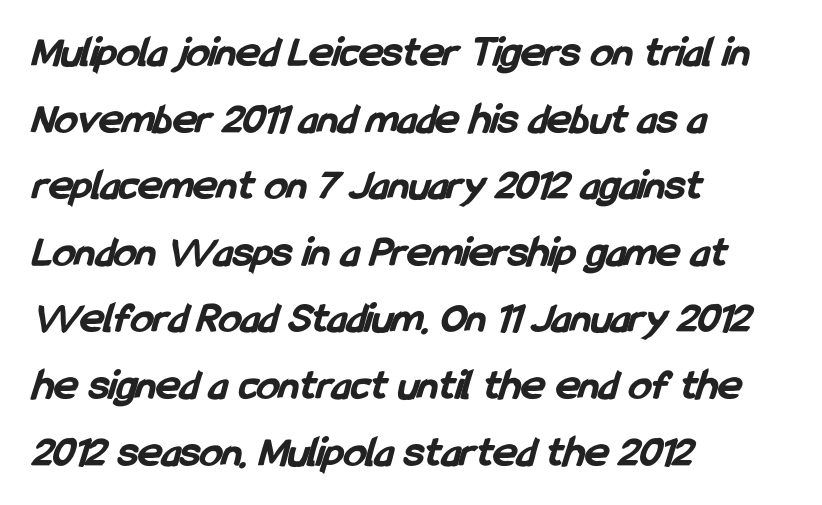
{"serif": "no", "bold": "yes", "weight": "bold", "width": "condensed", "stroke_contrast": "low", "x_height": "medium", "monospaced": "no", "underline": "no", "align": "left", "line_spacing": "normal", "line_spacing_ratio": 1.48, "letter_spacing": "normal", "letter_spacing_em": 0.0, "glyph_px": 45}
